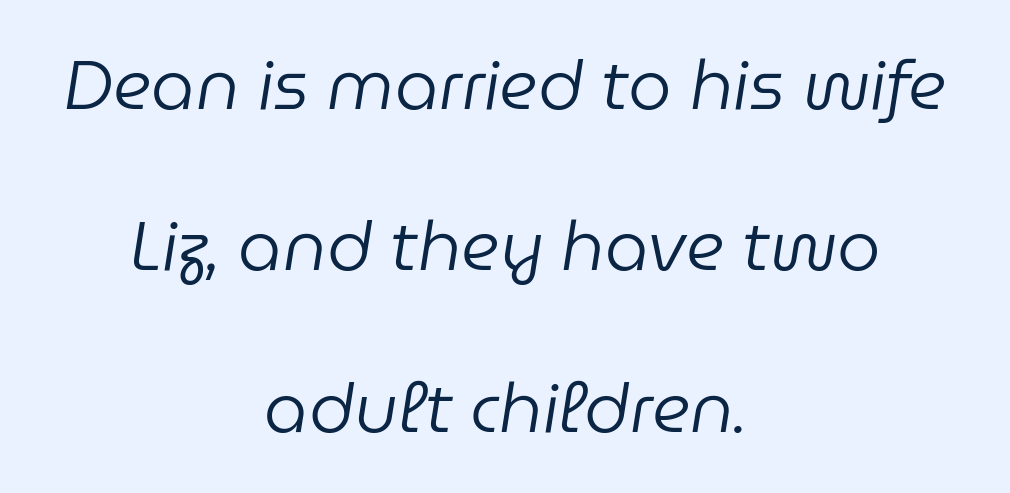
The image shows 69 px regular-weight type, italic (leaning right); set centered, loose line spacing (2.34x), normal letter spacing, not underlined; low stroke contrast and a medium x-height.
